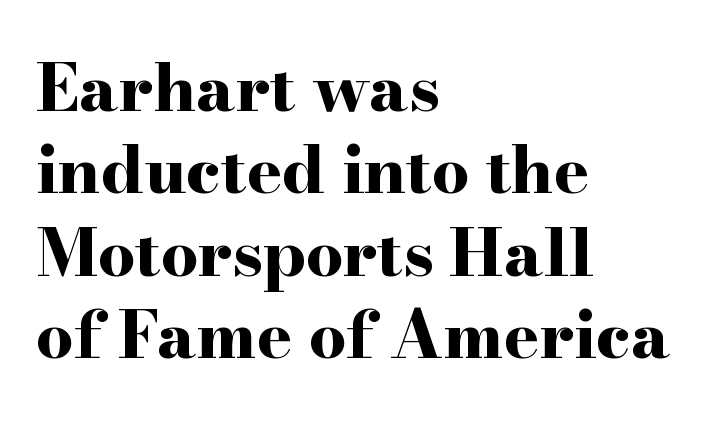
The image shows 66 px bold, wide serif type, upright; set left-aligned, normal line spacing (1.25x), normal letter spacing, not underlined; high stroke contrast and a small x-height.
